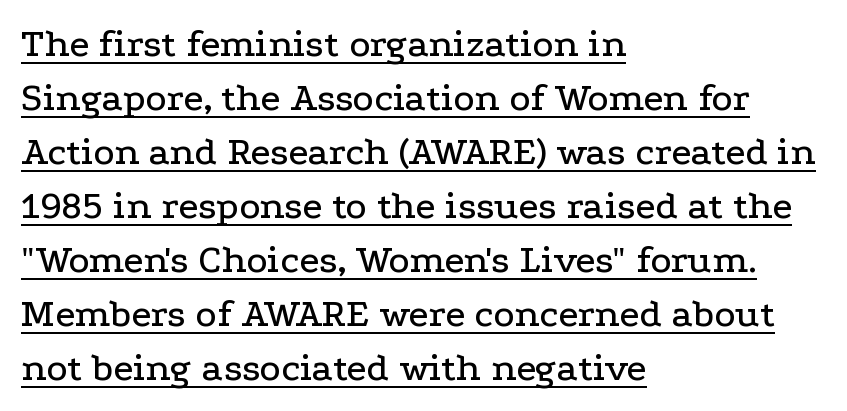
Q: Is the text italic (slanted)? A: No, it is upright.
Q: Is the typeface a serif or a sans-serif typeface? A: Serif.
Q: Is the text underlined? A: Yes.
Q: How is the paragraph aligned? A: Left-aligned.
Q: Is the spacing between letters normal or unusually wide? A: Normal.
Q: Is the spacing between lines tight, normal or loose? A: Normal.
Q: Width (condensed, normal, or wide)? A: Wide.
Q: Stroke contrast? A: Low.
Q: x-height? A: Medium.
Q: Monospaced? A: No.
